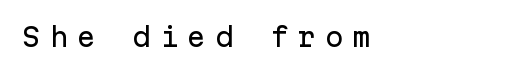
{"italic": "no", "underline": "no", "letter_spacing": "wide", "letter_spacing_em": 0.35, "glyph_px": 25}
